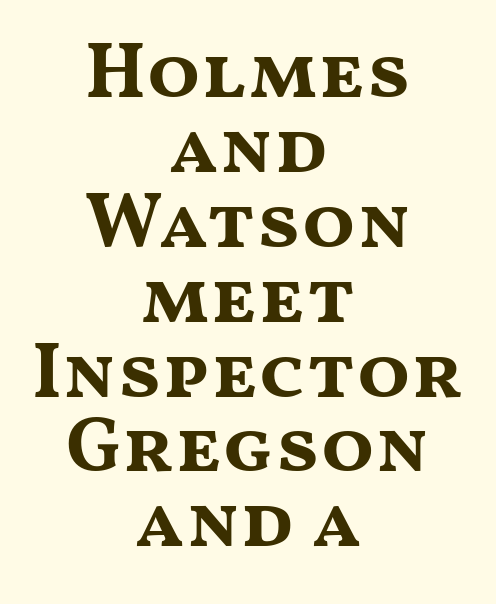
The specimen reads as upright at a glance. Each letter keeps its own natural width here, so spacing adapts to shape. This is heavy type, rendered in bold. Quick note: underline off. Short and long lines alike share a common midpoint. How are the letters spaced? Ordinarily, with no added tracking.
